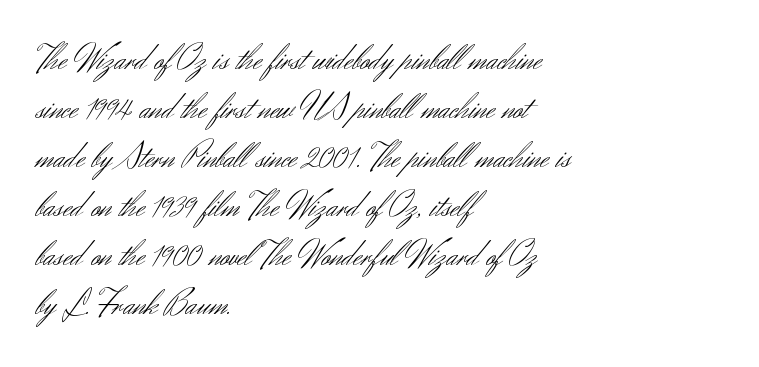
The image shows 36 px light sans-serif type; set left-aligned, normal line spacing (1.36x), normal letter spacing, not underlined; medium stroke contrast and a small x-height.
